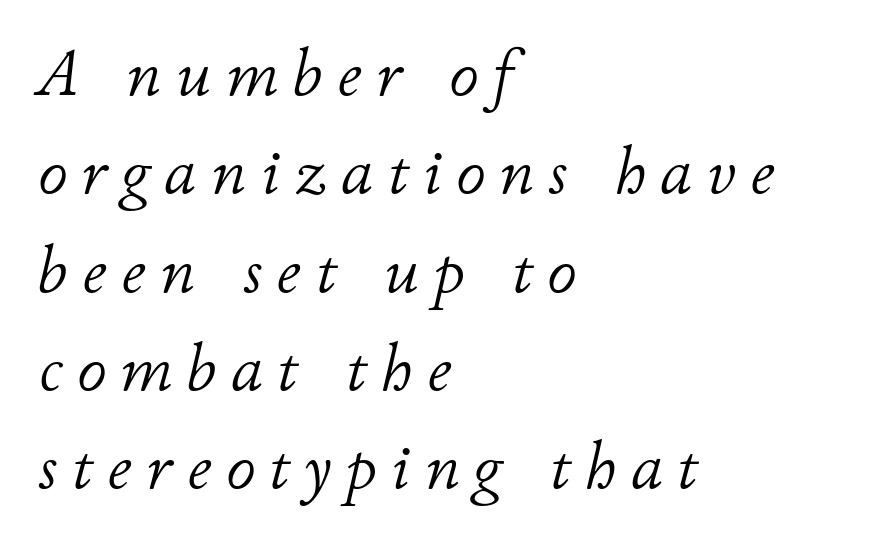
The specimen omits any rule beneath the text block's lines. Short note: letters widely spaced. The paragraph shown leans on its left margin. Compared with typical paragraphs, the rows here are spaced about the same.
